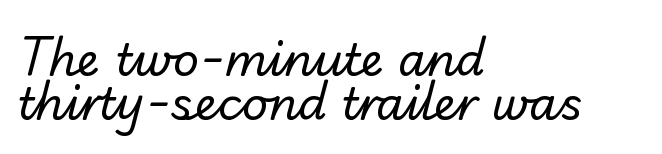
Students, observe: this is what under-led, compact text looks like. Typeset ragged right — the left edge is the straight one. Bare-footed words on every line. A light-to-regular cut is what we see here.
